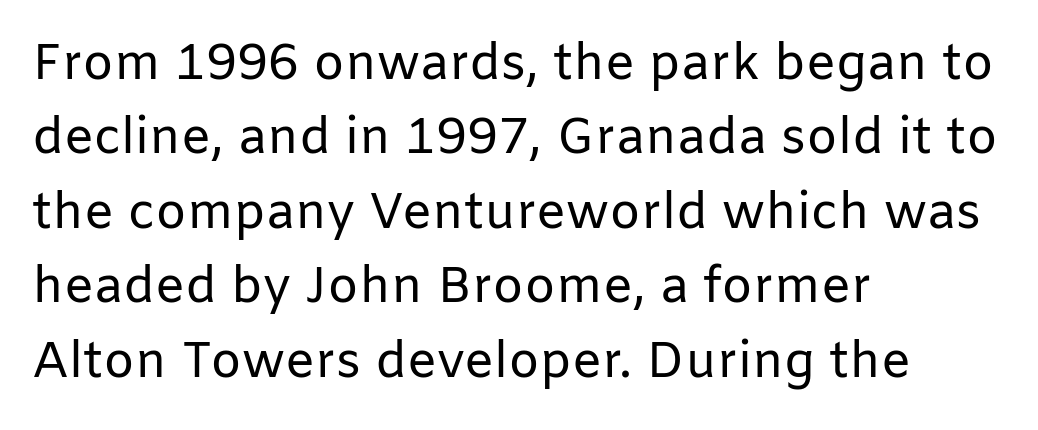
Q: Is the text bold? A: No.
Q: Is the text italic (slanted)? A: No, it is upright.
Q: Is the typeface a serif or a sans-serif typeface? A: Sans-serif.
Q: Is the text underlined? A: No.
Q: How is the paragraph aligned? A: Left-aligned.
Q: Is the spacing between letters normal or unusually wide? A: Normal.
Q: Is the spacing between lines tight, normal or loose? A: Normal.
Q: Width (condensed, normal, or wide)? A: Normal.
Q: Stroke contrast? A: Low.
Q: x-height? A: Medium.
Q: Monospaced? A: No.
